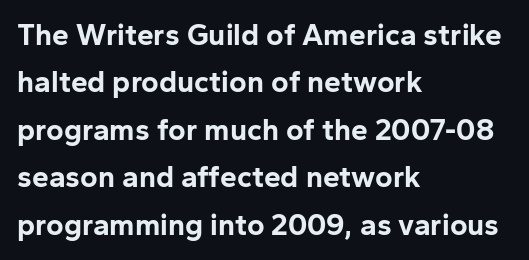
A typesetter would call this zero additional tracking. Interline gaps are of average width in this sample. These lines are rendered in a variable-pitch font. This sample uses an upright cut, with every glyph sitting square on the baseline.
